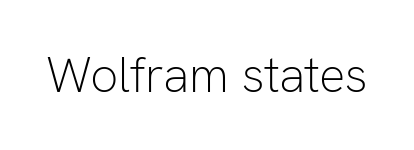
The image shows 49 px light sans-serif type, upright; set normal letter spacing, not underlined; low stroke contrast and a medium x-height.
